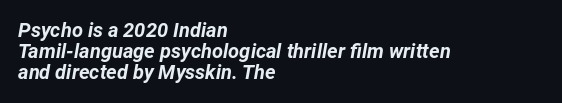
Q: Is the text bold? A: Yes.
Q: Is the text italic (slanted)? A: Yes, it leans right by about 12 degrees.
Q: Is the text underlined? A: No.
Q: How is the paragraph aligned? A: Left-aligned.
Q: Is the spacing between letters normal or unusually wide? A: Normal.
Q: Is the spacing between lines tight, normal or loose? A: Tight.
